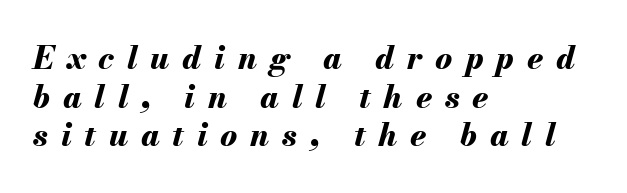
The image shows 32 px bold type, italic (leaning right); set left-aligned, line spacing 1.21x, unusually wide letter spacing (+0.4 em), not underlined; medium stroke contrast and a small x-height.
